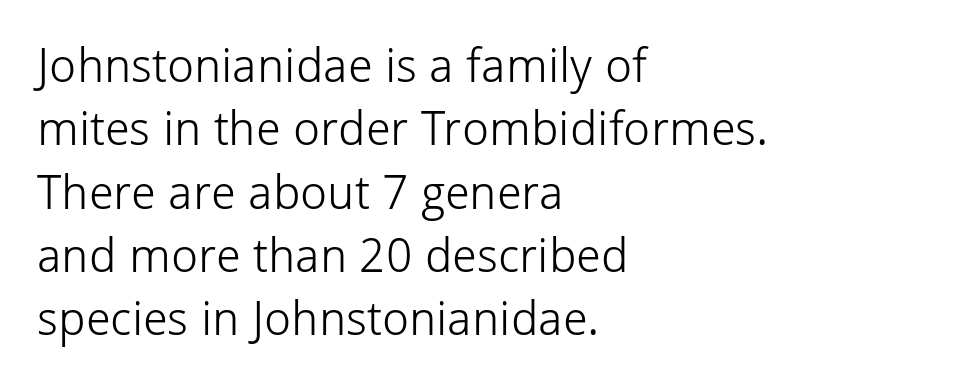
{"serif": "no", "italic": "no", "bold": "no", "weight": "light", "width": "normal", "stroke_contrast": "low", "x_height": "medium", "monospaced": "no", "underline": "no", "align": "left", "line_spacing": "normal", "line_spacing_ratio": 1.32, "letter_spacing": "normal", "letter_spacing_em": 0.0, "glyph_px": 48}
